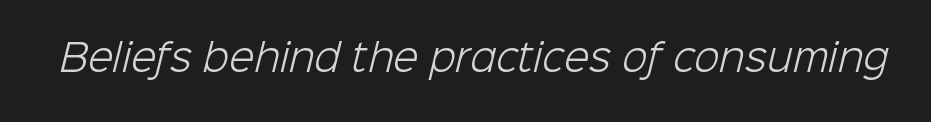
No feet cap the strokes, marking this as sans-serif type. The tracking reads as untouched default to a designer's eye. Spacing verdict: proportional, widths tailored to each character. Letters rest on an invisible, unmarked baseline.
